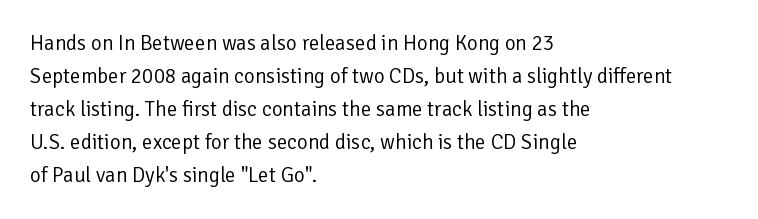
Q: Is the text bold? A: No.
Q: Is the text italic (slanted)? A: No, it is upright.
Q: Is the text underlined? A: No.
Q: How is the paragraph aligned? A: Left-aligned.
Q: Is the spacing between letters normal or unusually wide? A: Normal.
Q: Is the spacing between lines tight, normal or loose? A: Normal.
